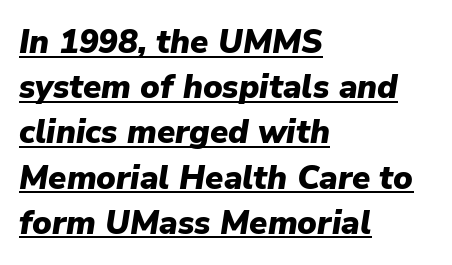
Q: Is the text bold? A: Yes.
Q: Is the text italic (slanted)? A: Yes, it leans right by about 9 degrees.
Q: Is the text underlined? A: Yes.
Q: How is the paragraph aligned? A: Left-aligned.
Q: Is the spacing between letters normal or unusually wide? A: Normal.
Q: Is the spacing between lines tight, normal or loose? A: Normal.
Q: Width (condensed, normal, or wide)? A: Normal.
Q: Stroke contrast? A: Low.
Q: x-height? A: Medium.
Q: Monospaced? A: No.
